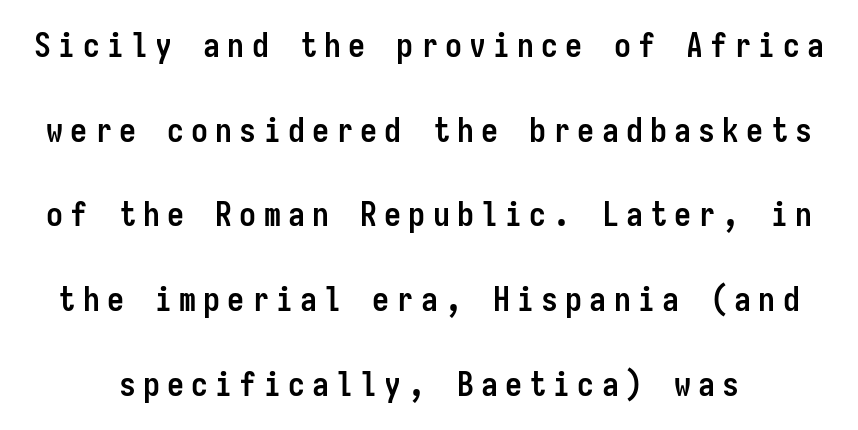
The space directly below the letters is spotless. This is heavy type, rendered in bold. Is this a fixed-width face? Yes — each glyph sits in an identical cell. The designer went with a sans here, leaving each stem footless.
